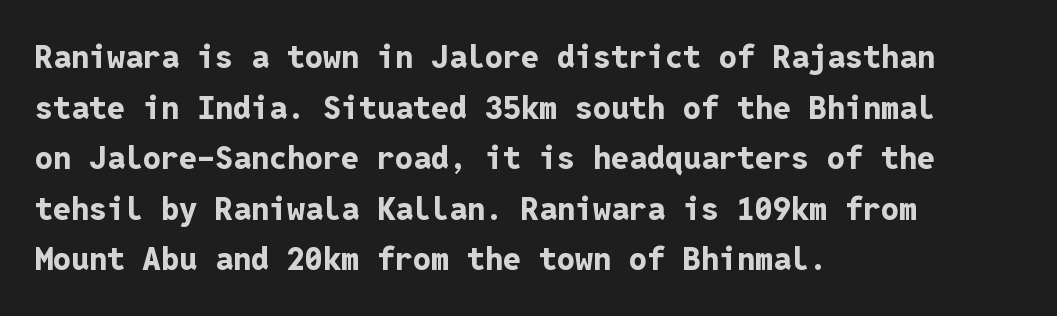
Reading down the column, the eye jumps a familiar distance to each next line. The typeface chosen for these lines omits serifs. Beneath every word, the page is bare. The letters march in equal steps, a hallmark of fixed-pitch type. Notice how thick the strokes are: this is what a full bold looks like.
